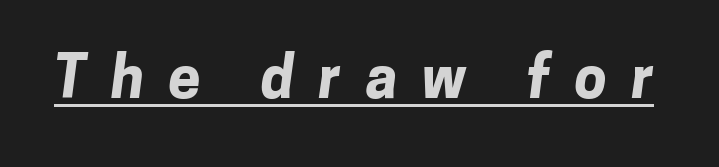
Q: Is the text bold? A: Yes.
Q: Is the typeface a serif or a sans-serif typeface? A: Sans-serif.
Q: Is the text underlined? A: Yes.
Q: Is the spacing between letters normal or unusually wide? A: Unusually wide.
Q: Width (condensed, normal, or wide)? A: Normal.
Q: Stroke contrast? A: Low.
Q: x-height? A: Medium.
Q: Monospaced? A: No.
